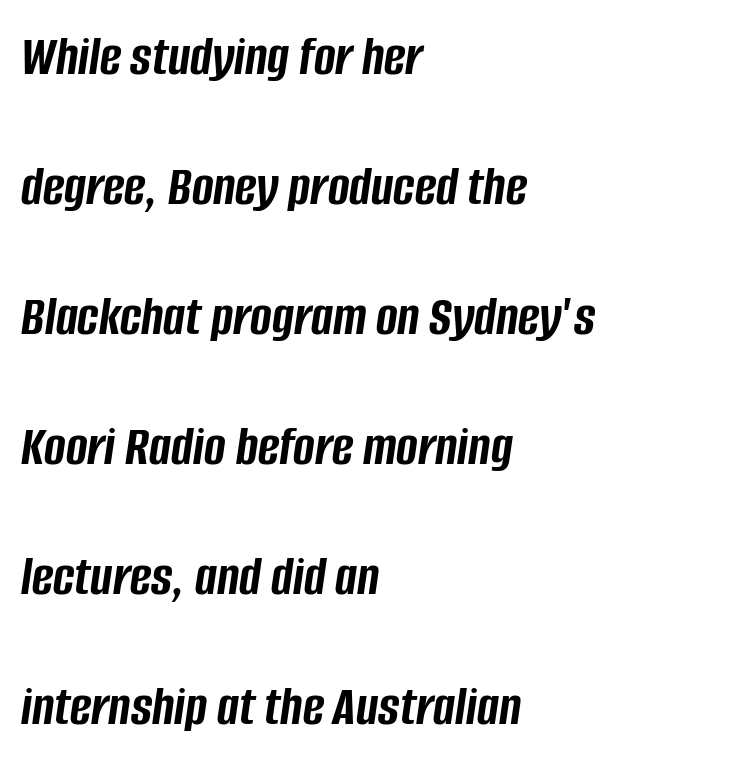
{"italic": "yes", "lean": "right", "slant_degrees": 8, "bold": "yes", "weight": "semibold", "width": "condensed", "stroke_contrast": "low", "x_height": "large", "monospaced": "no", "underline": "no", "align": "left", "line_spacing": "loose", "line_spacing_ratio": 2.24, "letter_spacing": "normal", "letter_spacing_em": 0.0, "glyph_px": 58}
